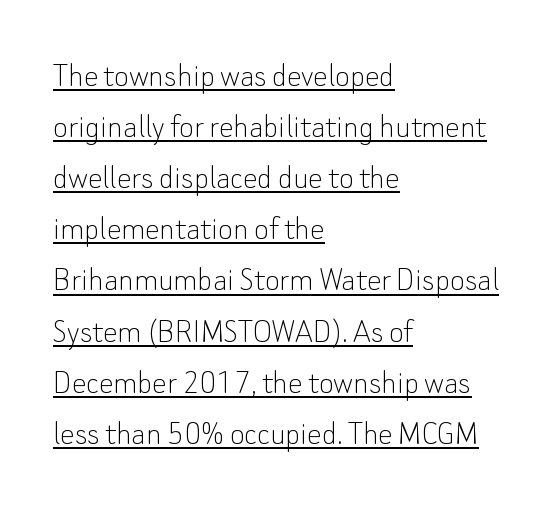
A student would call this left alignment; a typographer would say flush left, rag right. The font family rendered here belongs to the sans-serif group. The font is comparable to plain body text, perhaps lighter. Honestly, the underline is the first thing you notice here. Think of a printed novel: that variable character pitch is what you see here. Quick note: not italic, upright.
